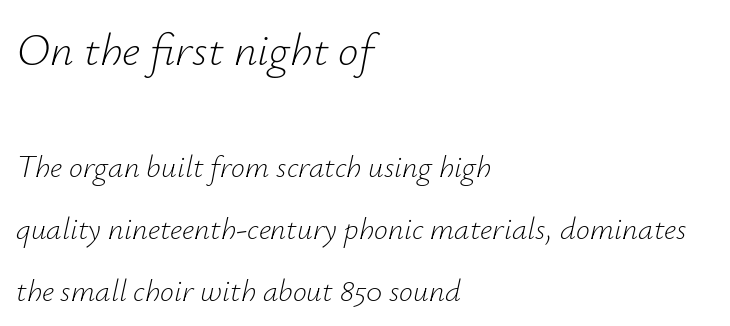
Whoever set this chose breathing room over compactness in the vertical rhythm. The space directly below the letters is spotless. Bold? No — there's no thickening of the strokes. The paragraph shown leans on its left margin.
